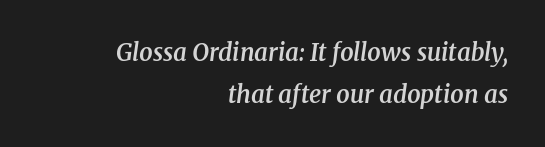
The image shows 24 px text type, italic (leaning right); set right-aligned, line spacing 1.74x, normal letter spacing, not underlined.
